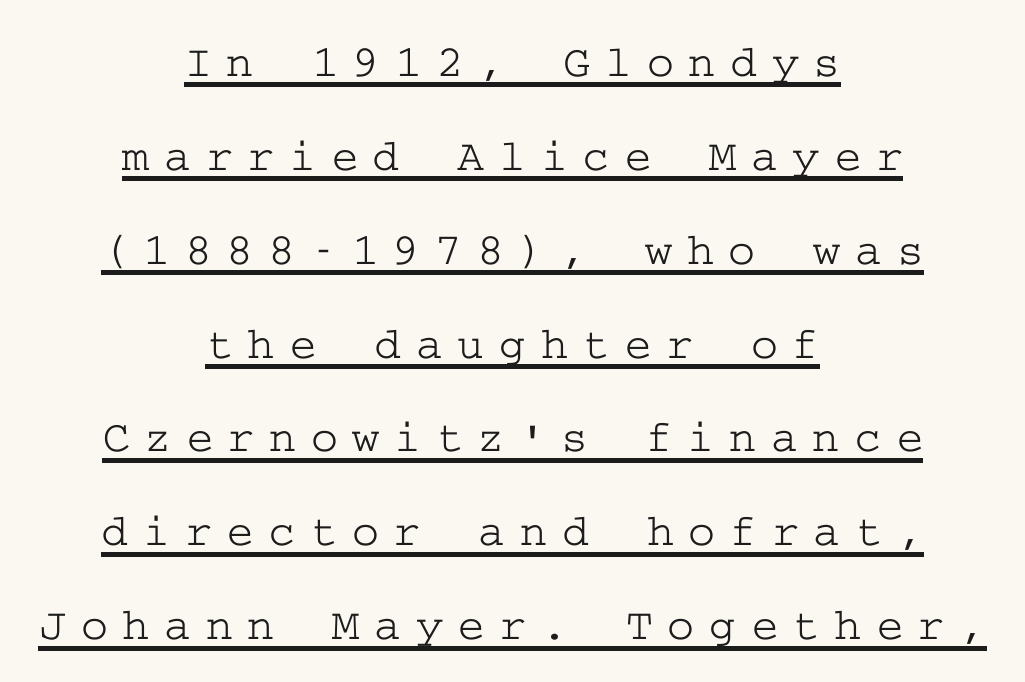
The image shows 46 px wide serif type, upright; set centered, loose line spacing (2.04x), unusually wide letter spacing (+0.32 em), underlined; low stroke contrast and a medium x-height.
